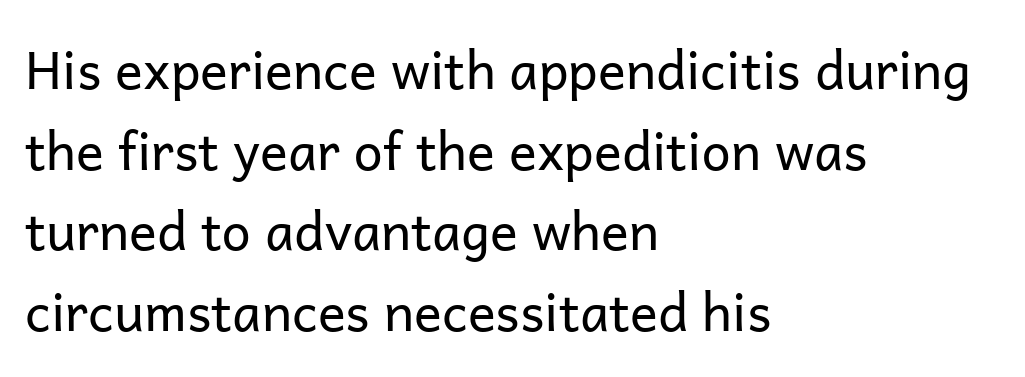
{"serif": "no", "italic": "no", "bold": "no", "weight": "regular", "width": "normal", "stroke_contrast": "low", "x_height": "medium", "monospaced": "no", "underline": "no", "align": "left", "line_spacing": "normal", "line_spacing_ratio": 1.55, "letter_spacing": "normal", "letter_spacing_em": 0.0, "glyph_px": 52}
